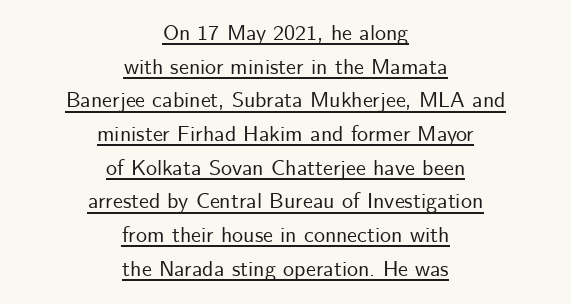
The image shows 22 px text type, upright; set centered, normal line spacing (1.53x), normal letter spacing, underlined.
